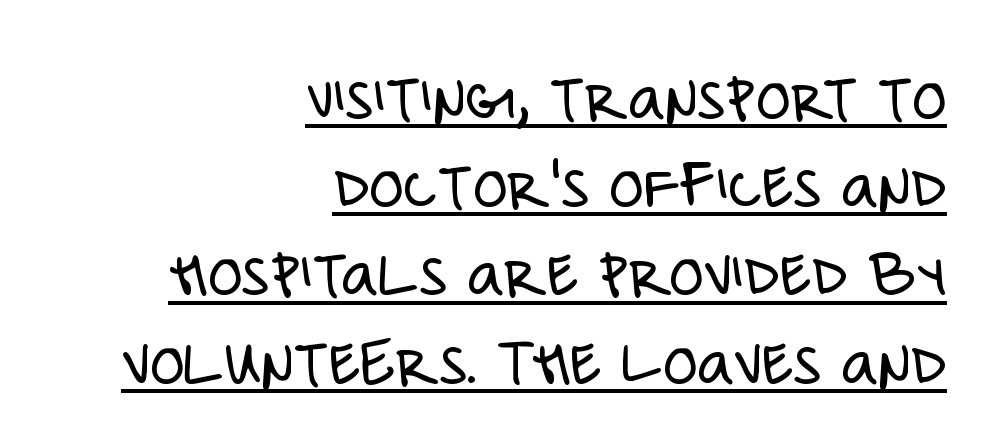
{"serif": "no", "italic": "no", "bold": "no", "weight": "light", "width": "condensed", "stroke_contrast": "low", "x_height": "large", "monospaced": "no", "underline": "yes", "align": "right", "line_spacing": "normal", "line_spacing_ratio": 1.26, "letter_spacing": "normal", "letter_spacing_em": 0.0, "glyph_px": 70}
